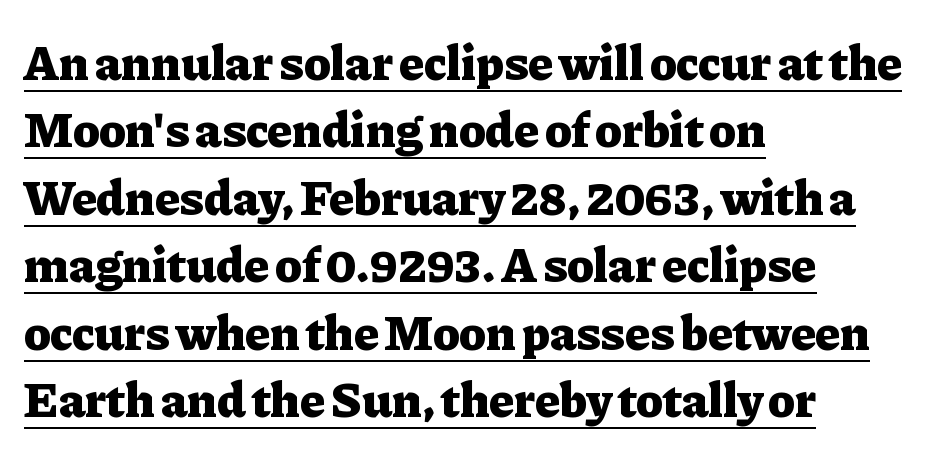
The lines sit at an ordinary, default distance from one another. Teacher's note: observe the even left margin — that is flush-left alignment. This is roman type, the default non-slanted kind. Looks like regular typesetting: each glyph gets only the width it needs.
